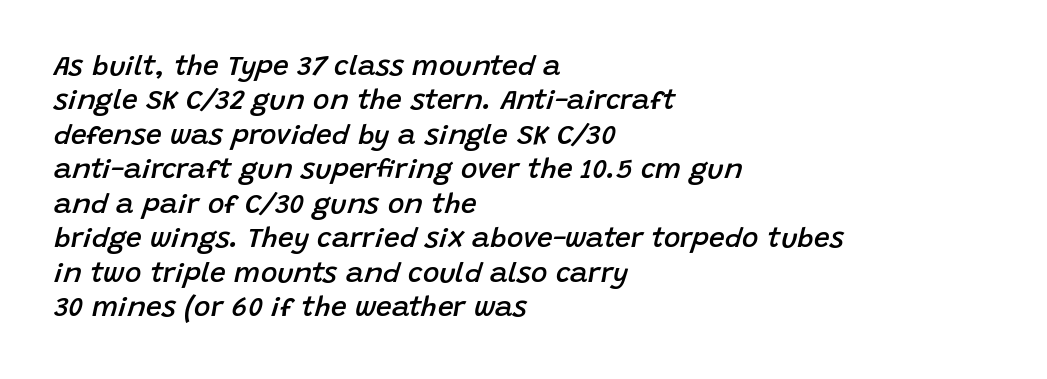
{"italic": "yes", "lean": "right", "slant_degrees": 15, "bold": "semi", "weight": "semibold", "width": "normal", "stroke_contrast": "low", "x_height": "large", "monospaced": "no", "underline": "no", "align": "left", "line_spacing_ratio": 1.23, "letter_spacing": "normal", "letter_spacing_em": 0.0, "glyph_px": 28}
